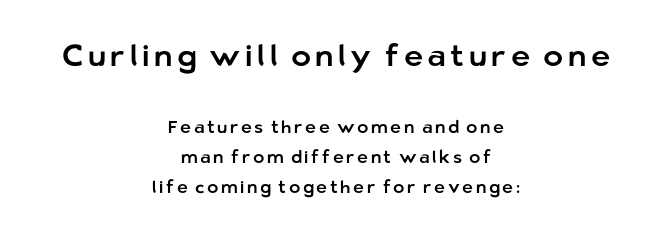
Q: Is the text italic (slanted)? A: No, it is upright.
Q: Is the typeface a serif or a sans-serif typeface? A: Sans-serif.
Q: Is the text underlined? A: No.
Q: How is the paragraph aligned? A: Centered.
Q: Which block of text is set in a larger size, the first (top) or the second (bottom)? A: The first (top) one.
Q: Width (condensed, normal, or wide)? A: Normal.
Q: Stroke contrast? A: Low.
Q: x-height? A: Medium.
Q: Monospaced? A: No.
